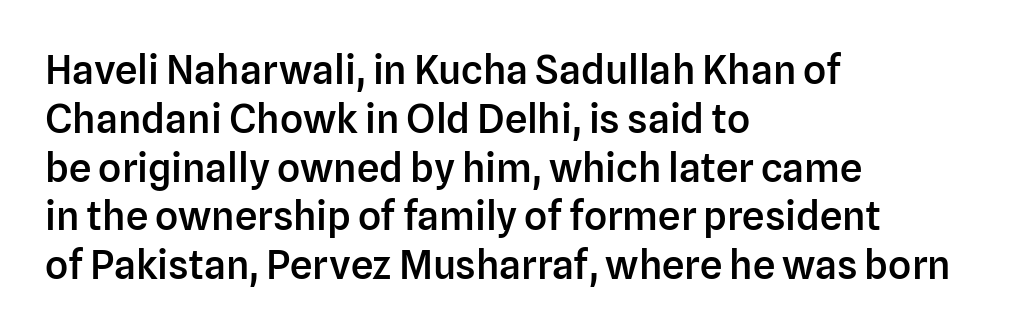
Q: Is the text bold? A: Semi-bold.
Q: Is the text italic (slanted)? A: No, it is upright.
Q: Is the typeface a serif or a sans-serif typeface? A: Sans-serif.
Q: Is the text underlined? A: No.
Q: How is the paragraph aligned? A: Left-aligned.
Q: Is the spacing between letters normal or unusually wide? A: Normal.
Q: Width (condensed, normal, or wide)? A: Normal.
Q: Stroke contrast? A: Low.
Q: x-height? A: Medium.
Q: Monospaced? A: No.
